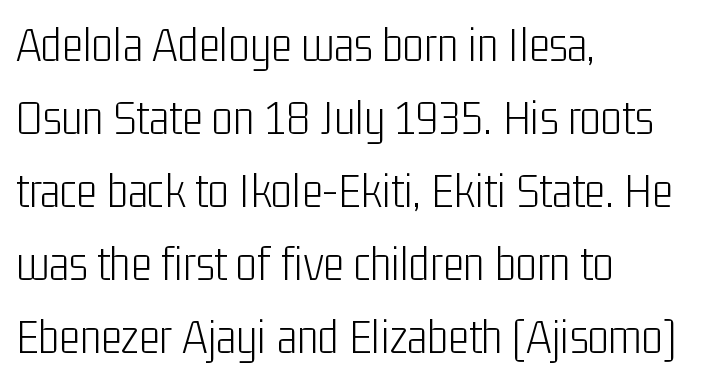
Q: Is the text bold? A: No.
Q: Is the text italic (slanted)? A: No, it is upright.
Q: Is the typeface a serif or a sans-serif typeface? A: Sans-serif.
Q: Is the text underlined? A: No.
Q: How is the paragraph aligned? A: Left-aligned.
Q: Is the spacing between letters normal or unusually wide? A: Normal.
Q: Is the spacing between lines tight, normal or loose? A: Normal.
Q: Width (condensed, normal, or wide)? A: Condensed.
Q: Stroke contrast? A: Low.
Q: x-height? A: Medium.
Q: Monospaced? A: No.
